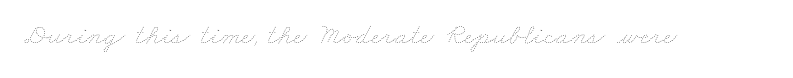
{"bold": "no", "weight": "thin", "width": "wide", "stroke_contrast": "low", "x_height": "small", "monospaced": "no", "underline": "no", "letter_spacing": "normal", "letter_spacing_em": 0.0, "glyph_px": 29}
